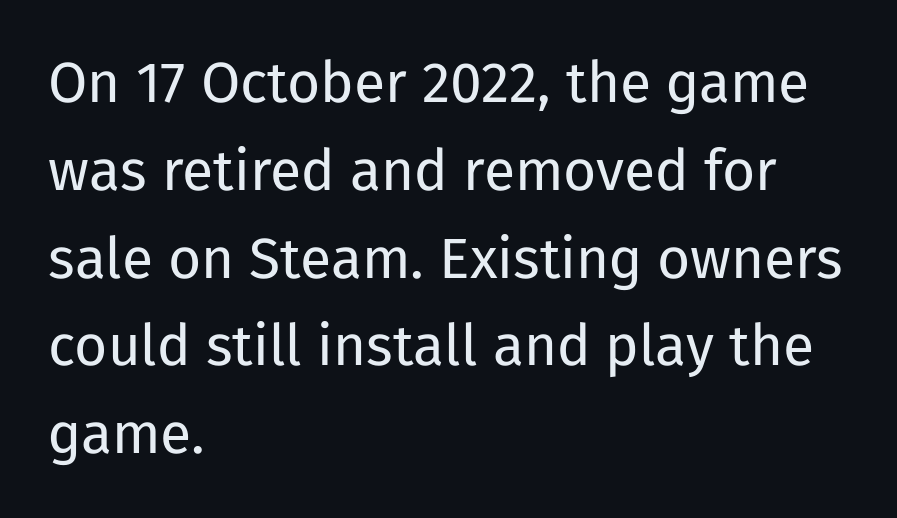
The image shows 57 px regular-weight sans-serif type, upright; set left-aligned, normal line spacing (1.54x), normal letter spacing, not underlined; low stroke contrast and a medium x-height.
